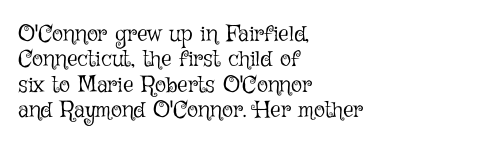
{"italic": "no", "bold": "no", "underline": "no", "align": "left", "line_spacing": "tight", "line_spacing_ratio": 1.1, "letter_spacing": "normal", "letter_spacing_em": 0.0, "glyph_px": 23}
